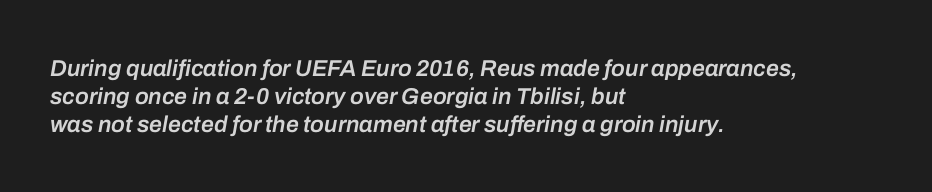
All the whitespace from short lines collects on the right. The string is rendered with underlining switched off. This sample uses plain, unmodified letter spacing. Semibold letterforms, between regular and bold.
